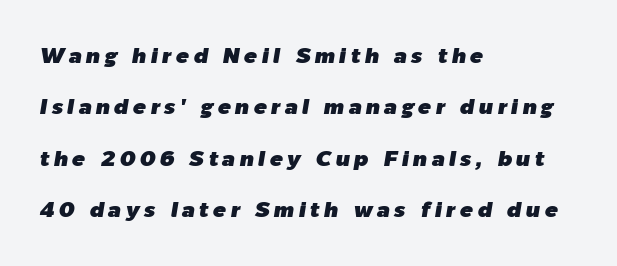
Interline gaps are noticeably wide in this sample. These lines stack with their left ends in a neat column. The typography opts for an oblique posture over an upright one. Each row of text sits above clean, open space.
